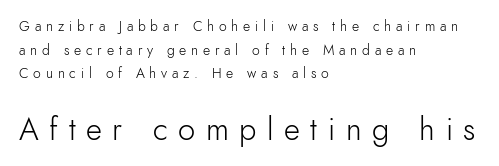
The more generous point size was reserved for the lower chunk. The passage shown is typed in a proportional face where columns would drift. This rendering features lettering with no underline. Think standard paragraph weight, or any step lighter than that.
